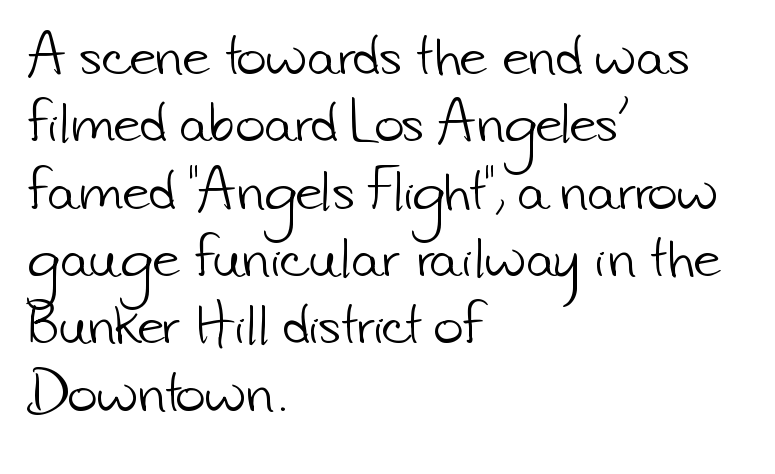
Q: Is the text bold? A: No.
Q: Is the typeface a serif or a sans-serif typeface? A: Sans-serif.
Q: Is the text underlined? A: No.
Q: How is the paragraph aligned? A: Left-aligned.
Q: Is the spacing between letters normal or unusually wide? A: Normal.
Q: Is the spacing between lines tight, normal or loose? A: Normal.
Q: Width (condensed, normal, or wide)? A: Normal.
Q: Stroke contrast? A: Low.
Q: x-height? A: Small.
Q: Monospaced? A: No.
